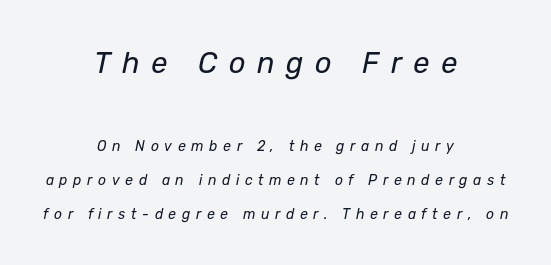
{"italic": "yes", "lean": "right", "slant_degrees": 12, "bold": "no", "weight": "regular", "width": "normal", "stroke_contrast": "low", "x_height": "medium", "monospaced": "no", "underline": "no", "align": "center", "line_spacing": "loose", "line_spacing_ratio": 2.43, "letter_spacing": "wide", "letter_spacing_em": 0.4, "larger_block": "first", "size_ratio": 2.07, "glyph_px": 29}
